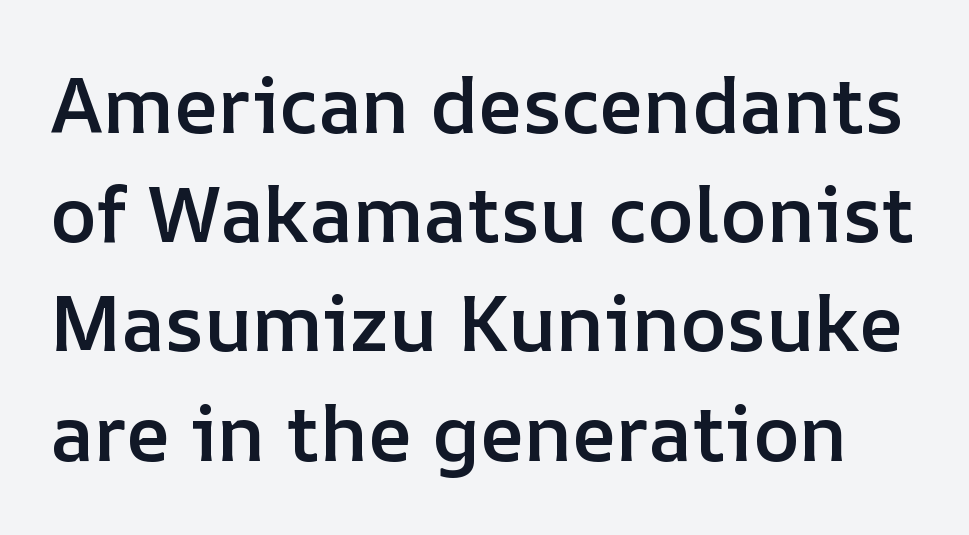
The rows are spaced the way most documents space them. The zone under the glyphs is completely vacant. Look at the tracking — it's just the regular setting, nothing added. Spacing verdict: proportional, widths tailored to each character.
